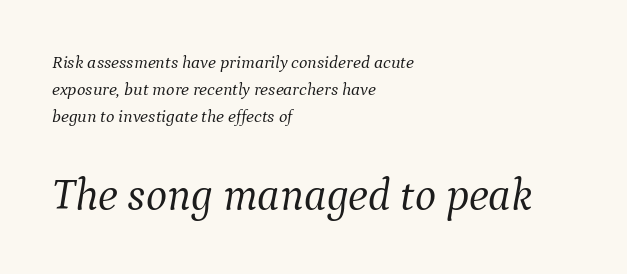
{"serif": "yes", "italic": "yes", "lean": "right", "slant_degrees": 9, "bold": "no", "weight": "light", "width": "normal", "stroke_contrast": "medium", "x_height": "medium", "monospaced": "no", "underline": "no", "align": "left", "line_spacing": "normal", "line_spacing_ratio": 1.51, "letter_spacing": "normal", "letter_spacing_em": 0.0, "larger_block": "second", "size_ratio": 2.5, "glyph_px": 45}
